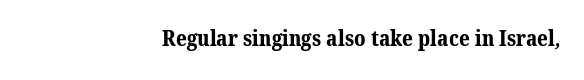
The image shows 21 px bold type; set right-aligned, normal letter spacing, not underlined.
